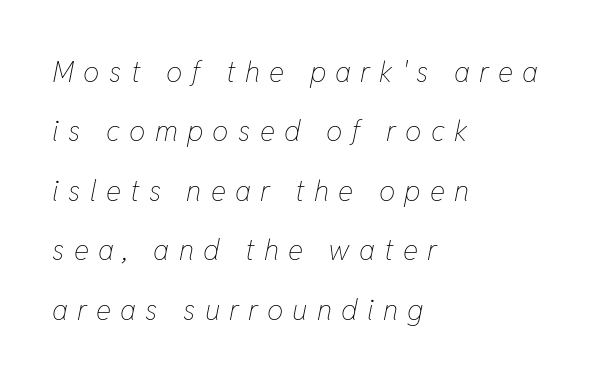
The image shows 29 px thin, condensed type, italic (leaning right); set left-aligned, loose line spacing (2.05x), unusually wide letter spacing (+0.32 em), not underlined; low stroke contrast and a medium x-height.
